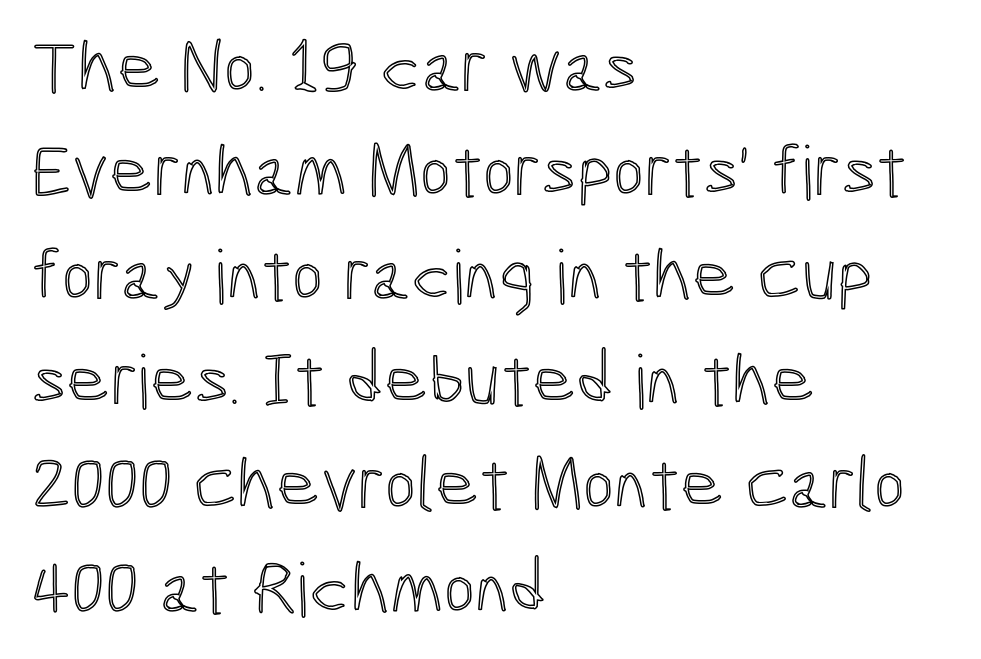
The specimen reads as upright at a glance. Do the characters align in a grid? No, the font is proportional. How would I describe the line gaps? Plain and ordinary. This sample is left-justified, so line endings fall wherever the words run out. Standard letterfit; no display-style spreading of the glyphs. Decoration check: the copy has no underline.
